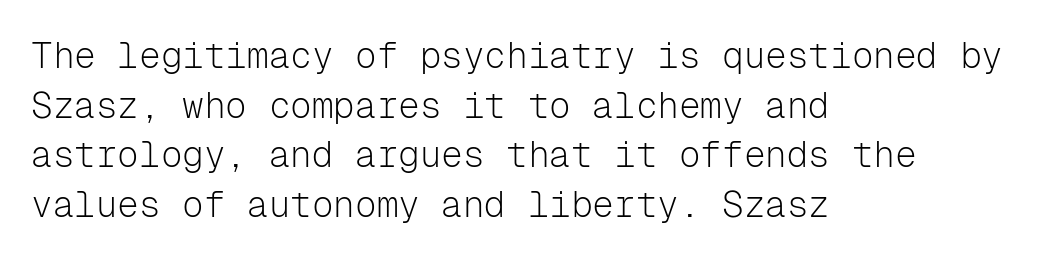
Q: Is the text bold? A: No.
Q: Is the text italic (slanted)? A: No, it is upright.
Q: Is the typeface a serif or a sans-serif typeface? A: Sans-serif.
Q: Is the text underlined? A: No.
Q: How is the paragraph aligned? A: Left-aligned.
Q: Is the spacing between letters normal or unusually wide? A: Normal.
Q: Is the spacing between lines tight, normal or loose? A: Normal.
Q: Width (condensed, normal, or wide)? A: Normal.
Q: Stroke contrast? A: Low.
Q: x-height? A: Medium.
Q: Monospaced? A: Yes.
